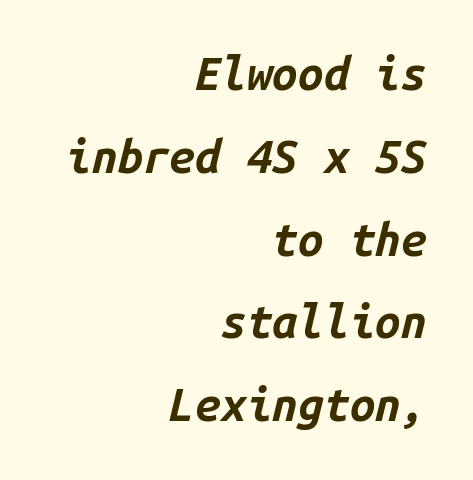
The passage is arranged like a letterhead date or caption credit — flush right. The tracking reads as untouched default to a designer's eye. Descender tails drop into unmarked territory. The letters are slanted; this is an italic face.
